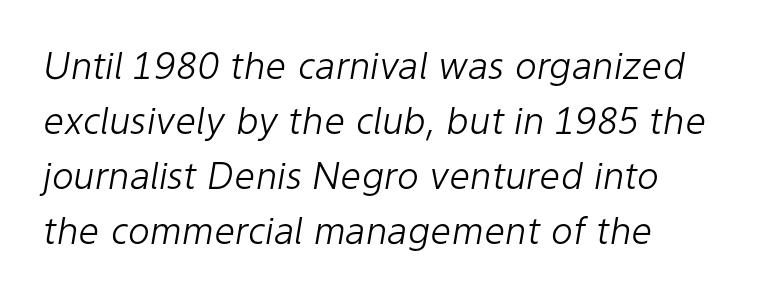
{"italic": "yes", "lean": "right", "slant_degrees": 9, "bold": "no", "weight": "light", "width": "normal", "stroke_contrast": "low", "x_height": "medium", "monospaced": "no", "underline": "no", "line_spacing": "normal", "line_spacing_ratio": 1.49, "letter_spacing": "normal", "letter_spacing_em": 0.0, "glyph_px": 37}
